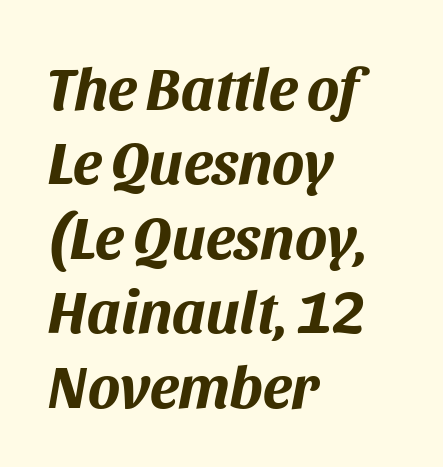
{"italic": "yes", "lean": "right", "slant_degrees": 11, "bold": "yes", "weight": "bold", "width": "normal", "stroke_contrast": "medium", "x_height": "large", "monospaced": "no", "underline": "no", "align": "left", "line_spacing_ratio": 1.24, "letter_spacing": "normal", "letter_spacing_em": 0.0, "glyph_px": 60}
